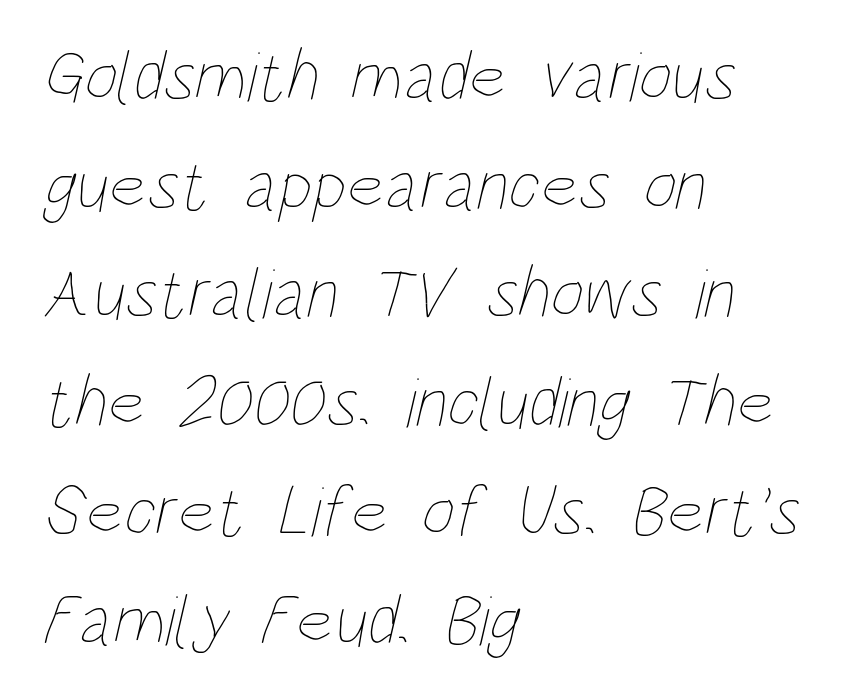
These lines keep a tight, regular rhythm from letter to letter. The letters look calm and open, with moderate or lighter stems. The paragraph shown leans on its left margin. Regarding leading, the lines here are spaced in the standard way.
